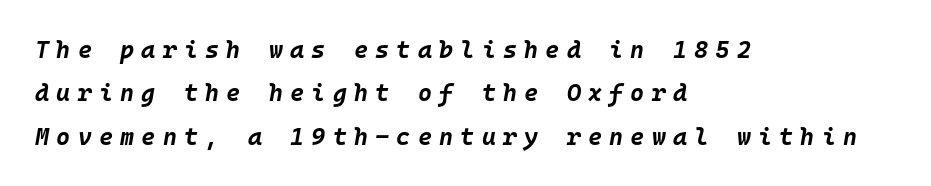
The image shows 24 px bold type, italic (leaning right); set left-aligned, line spacing 1.81x, unusually wide letter spacing (+0.3 em), not underlined.
